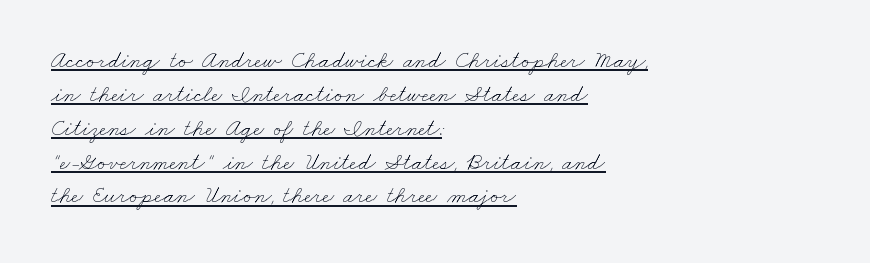
The image shows 24 px text type; set left-aligned, normal line spacing (1.41x), normal letter spacing, underlined.
